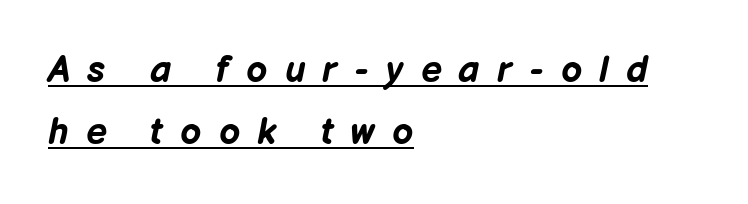
The image shows 37 px bold type, italic (leaning right); set left-aligned, normal line spacing (1.67x), unusually wide letter spacing (+0.46 em), underlined; low stroke contrast and a medium x-height.
